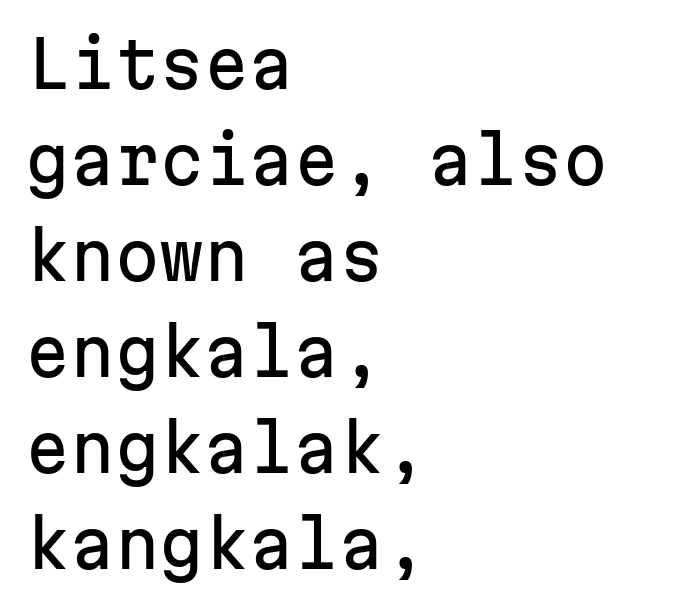
The lettering holds an erect, upright posture throughout. Letter spacing: default. The rag falls on the right side of this text block. Descender tails drop into unmarked territory.
